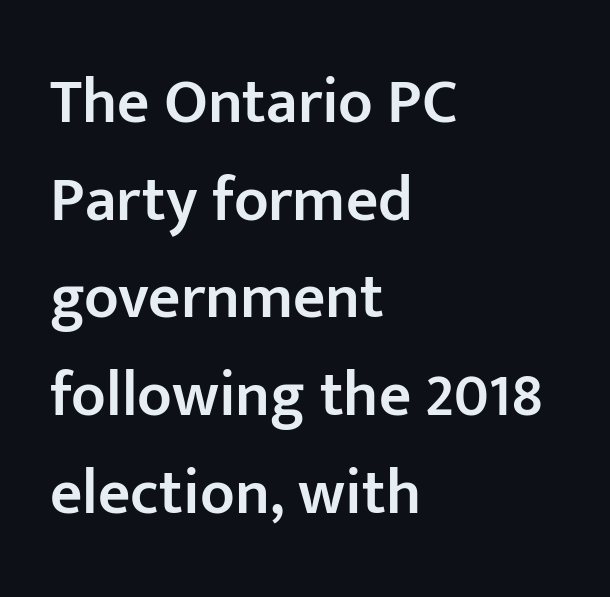
The image shows 63 px semibold sans-serif type, upright; set left-aligned, normal line spacing (1.55x), normal letter spacing, not underlined; low stroke contrast and a medium x-height.
